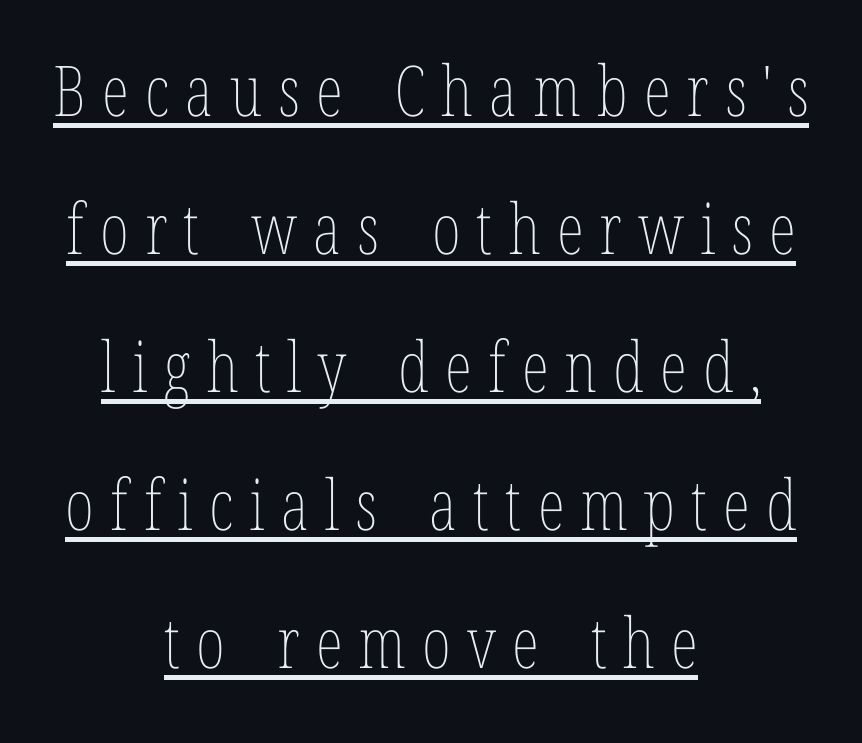
{"italic": "no", "bold": "no", "weight": "thin", "width": "condensed", "stroke_contrast": "low", "x_height": "medium", "monospaced": "no", "underline": "yes", "align": "center", "line_spacing": "loose", "line_spacing_ratio": 1.97, "letter_spacing": "wide", "letter_spacing_em": 0.23, "glyph_px": 70}
